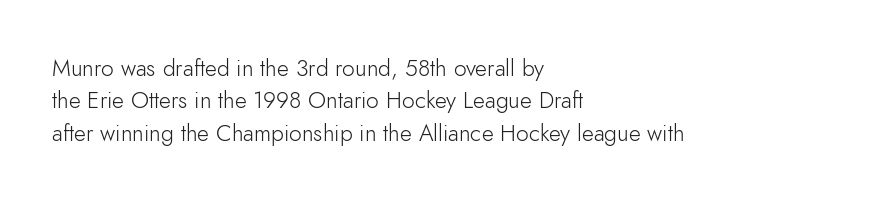
The tracking reads as untouched default to a designer's eye. Layout note: lines flush left. Students, observe: this is what conventionally led text looks like. Underline: absent.
